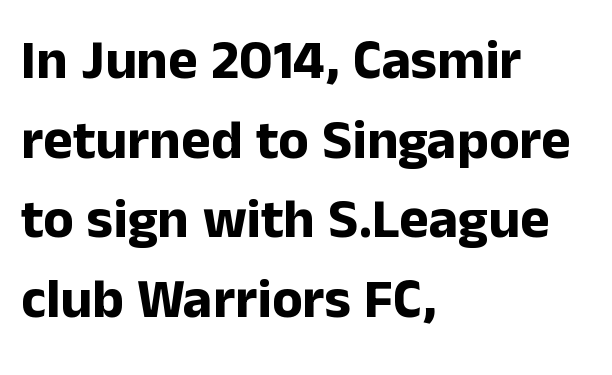
Q: Is the text bold? A: Yes.
Q: Is the text italic (slanted)? A: No, it is upright.
Q: Is the typeface a serif or a sans-serif typeface? A: Sans-serif.
Q: Is the text underlined? A: No.
Q: How is the paragraph aligned? A: Left-aligned.
Q: Is the spacing between letters normal or unusually wide? A: Normal.
Q: Is the spacing between lines tight, normal or loose? A: Normal.
Q: Width (condensed, normal, or wide)? A: Normal.
Q: Stroke contrast? A: Low.
Q: x-height? A: Medium.
Q: Monospaced? A: No.
